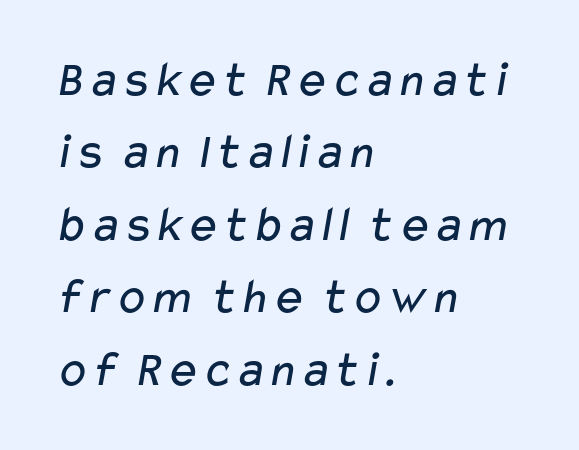
The image shows 51 px regular-weight, wide sans-serif type; set left-aligned, normal line spacing (1.42x), normal letter spacing, not underlined; low stroke contrast and a medium x-height.
